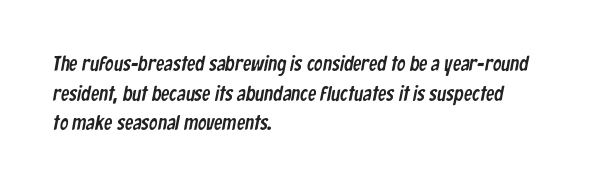
Q: Is the text underlined? A: No.
Q: How is the paragraph aligned? A: Left-aligned.
Q: Is the spacing between letters normal or unusually wide? A: Normal.
Q: Is the spacing between lines tight, normal or loose? A: Normal.
